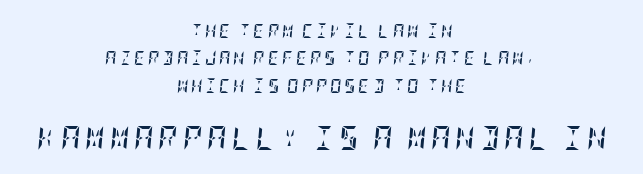
Q: Is the text bold? A: Yes.
Q: Is the text italic (slanted)? A: Yes, it leans right by about 5 degrees.
Q: Is the text underlined? A: No.
Q: How is the paragraph aligned? A: Centered.
Q: Is the spacing between letters normal or unusually wide? A: Unusually wide.
Q: Is the spacing between lines tight, normal or loose? A: Loose.
Q: Which block of text is set in a larger size, the first (top) or the second (bottom)? A: The second (bottom) one.
